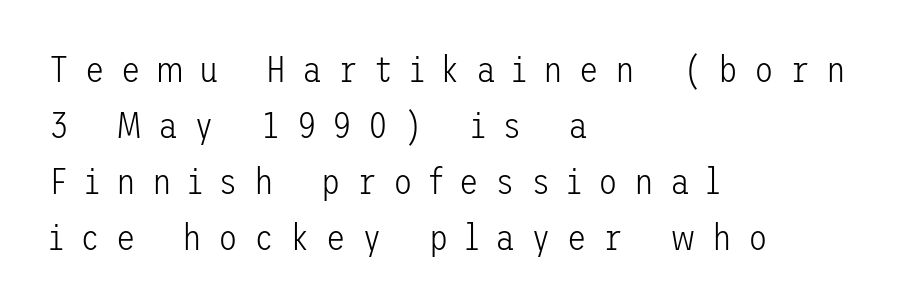
Q: Is the text bold? A: No.
Q: Is the text italic (slanted)? A: No, it is upright.
Q: Is the typeface a serif or a sans-serif typeface? A: Sans-serif.
Q: Is the text underlined? A: No.
Q: How is the paragraph aligned? A: Left-aligned.
Q: Is the spacing between letters normal or unusually wide? A: Unusually wide.
Q: Is the spacing between lines tight, normal or loose? A: Normal.
Q: Width (condensed, normal, or wide)? A: Normal.
Q: Stroke contrast? A: Low.
Q: x-height? A: Medium.
